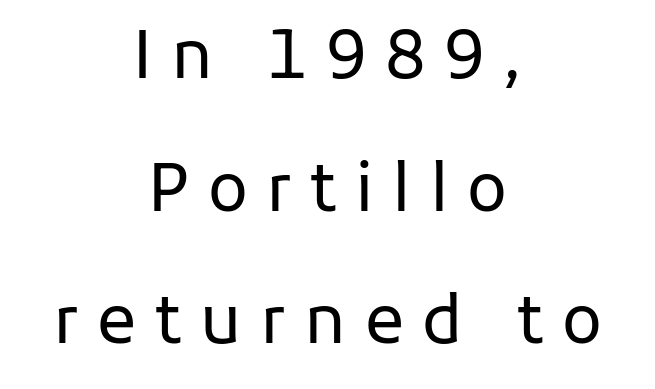
Underlining? Definitely not there. In terms of letterspacing, this is a distinctly airy, spread setting. Is this a sans? Yes — the strokes have no serifs. Note the varied advance widths — an 'i' is clearly narrower than an 'm'. Quick note: not italic, upright.
